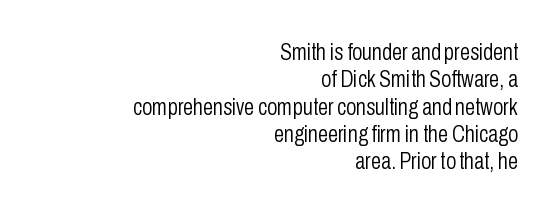
The image shows 23 px text type, upright; set right-aligned, line spacing 1.19x, normal letter spacing, not underlined.
